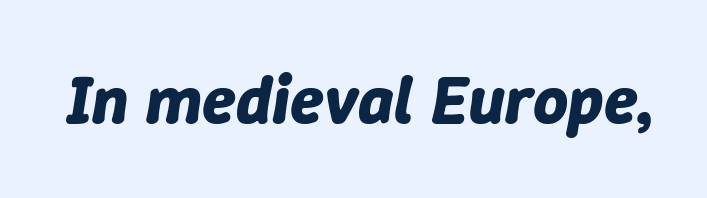
Q: Is the text bold? A: Yes.
Q: Is the text italic (slanted)? A: Yes, it leans right by about 9 degrees.
Q: Is the text underlined? A: No.
Q: Is the spacing between letters normal or unusually wide? A: Normal.
Q: Width (condensed, normal, or wide)? A: Normal.
Q: Stroke contrast? A: Low.
Q: x-height? A: Medium.
Q: Monospaced? A: No.
